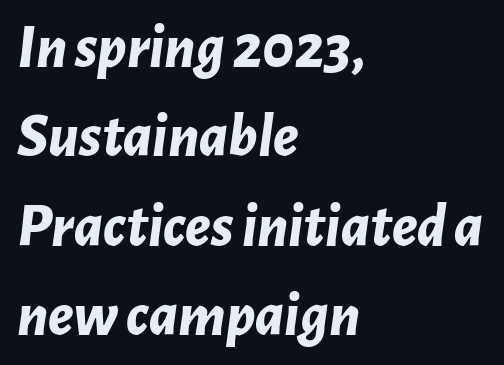
{"italic": "yes", "lean": "right", "slant_degrees": 7, "bold": "yes", "weight": "bold", "width": "normal", "stroke_contrast": "low", "x_height": "medium", "monospaced": "no", "underline": "no", "align": "left", "line_spacing": "normal", "line_spacing_ratio": 1.44, "letter_spacing": "normal", "letter_spacing_em": 0.0, "glyph_px": 62}
